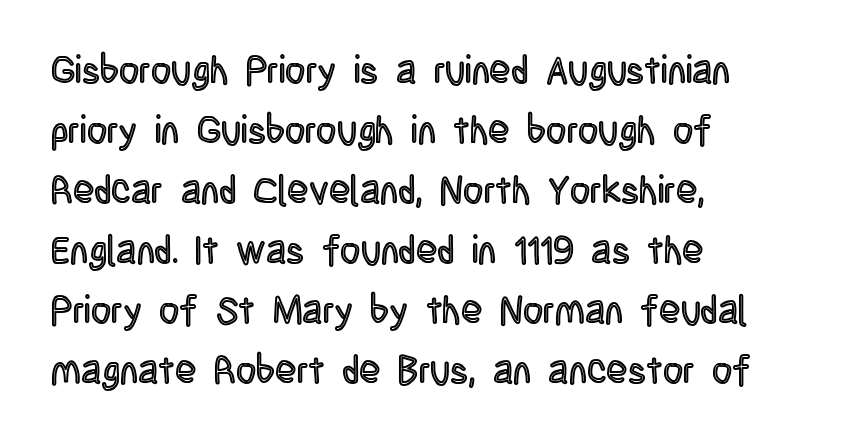
{"italic": "no", "width": "condensed", "x_height": "large", "monospaced": "no", "underline": "no", "align": "left", "line_spacing": "normal", "line_spacing_ratio": 1.54, "letter_spacing": "normal", "letter_spacing_em": 0.0, "glyph_px": 39}
